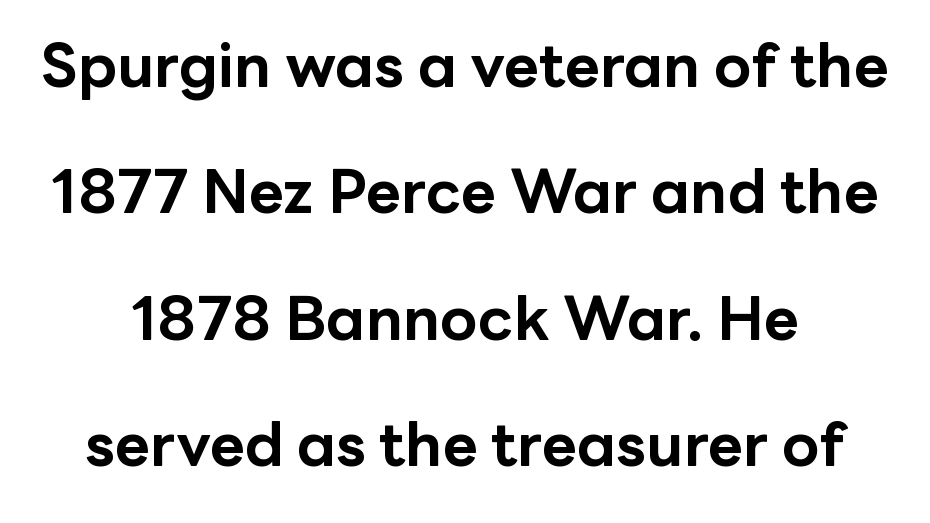
The image shows 61 px bold sans-serif type, upright; set centered, loose line spacing (2.07x), normal letter spacing, not underlined; low stroke contrast and a medium x-height.
